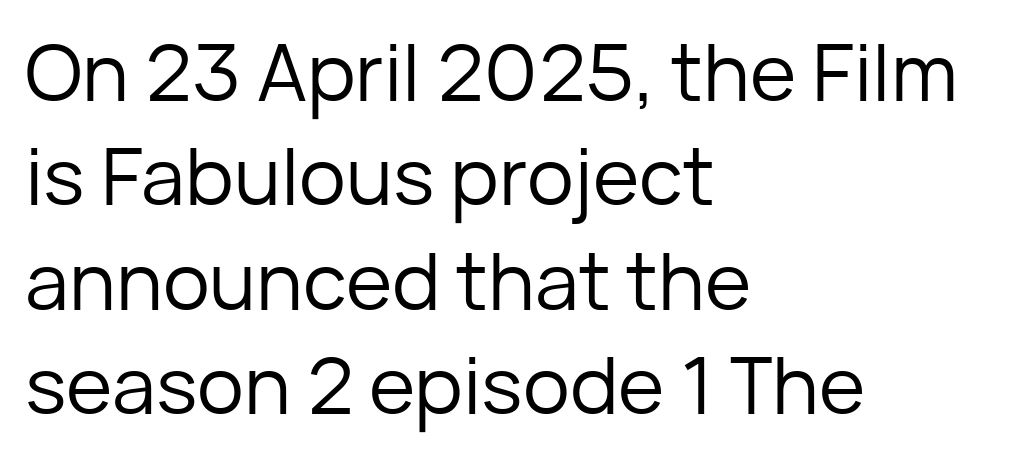
No chunkiness to these letters — they're not bold. A sans-serif font was chosen for this passage. The paragraph has a hard left edge and a soft right edge. Baseline-to-baseline distance is the conventional proportion of letter height. How are the letters spaced? Ordinarily, with no added tracking. A typesetter would mark this as roman, not italic.
